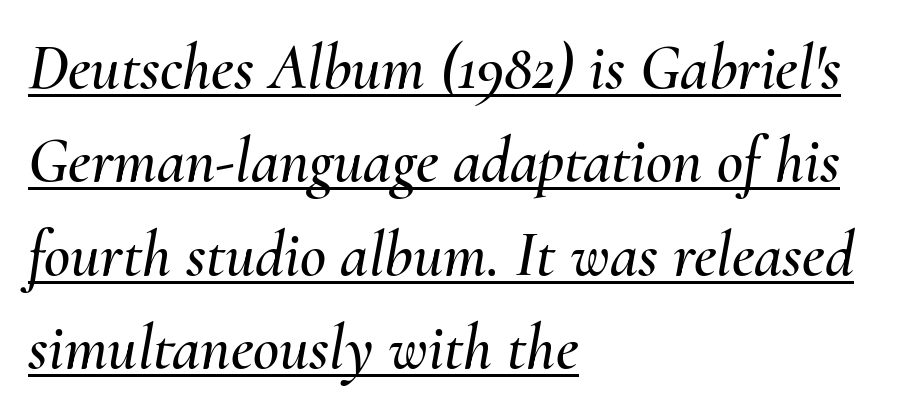
{"italic": "yes", "lean": "right", "slant_degrees": 10, "width": "normal", "stroke_contrast": "medium", "x_height": "small", "monospaced": "no", "underline": "yes", "align": "left", "line_spacing": "normal", "line_spacing_ratio": 1.46, "letter_spacing": "normal", "letter_spacing_em": 0.0, "glyph_px": 64}
